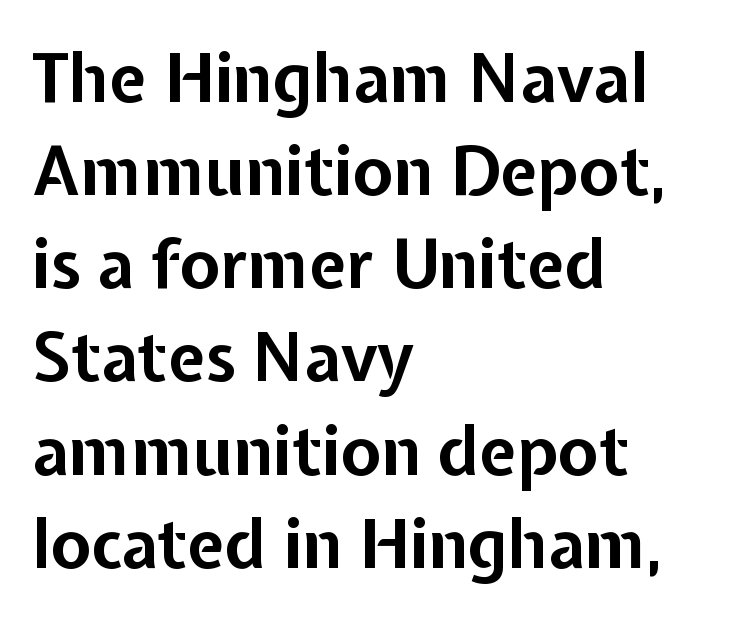
The image shows 67 px bold sans-serif type, upright; set left-aligned, normal line spacing (1.39x), normal letter spacing, not underlined; low stroke contrast and a medium x-height.
